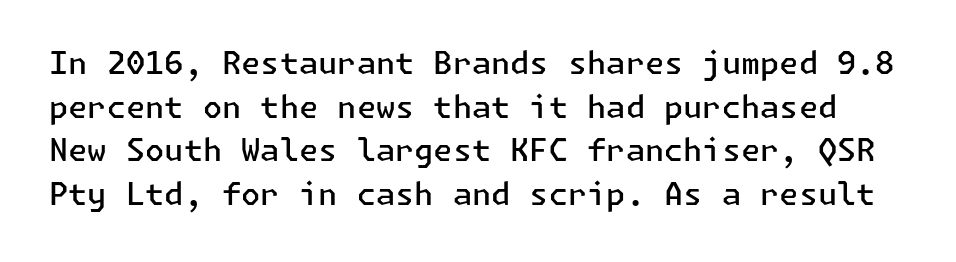
The image shows 31 px semibold sans-serif type, upright; set normal line spacing (1.41x), normal letter spacing, not underlined; low stroke contrast and a medium x-height.
